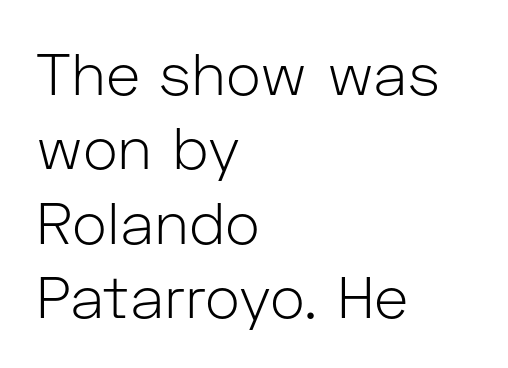
The face looks like a standard text weight, possibly lighter. Words float on clear page, feet unadorned. The letterforms sit shoulder to shoulder at normal distance. Spacing verdict: proportional, widths tailored to each character. Line beginnings align vertically; line endings do not.
